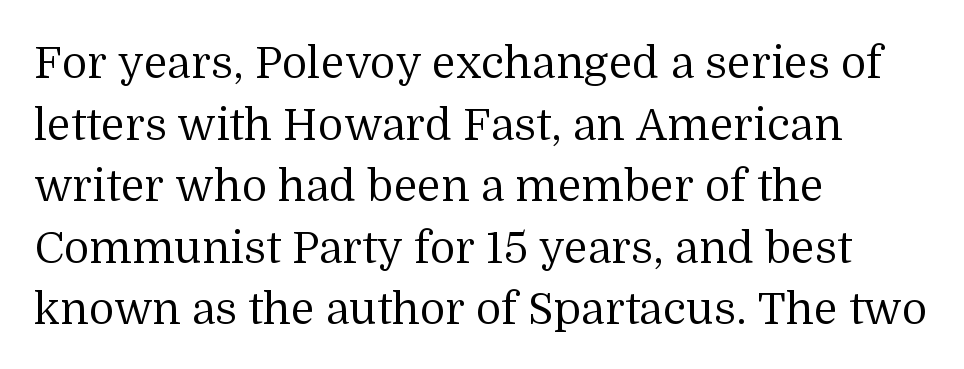
The image shows 44 px regular-weight serif type, upright; set left-aligned, normal line spacing (1.4x), normal letter spacing, not underlined; medium stroke contrast and a medium x-height.
